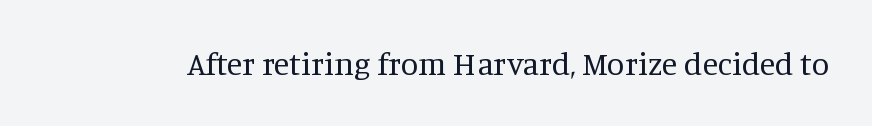
There is no visible air inserted between adjacent glyphs. Quick note: not italic, upright. Typographically, this falls in the serif category. Each letter keeps its own natural width here, so spacing adapts to shape. The area under the type is left untouched.
